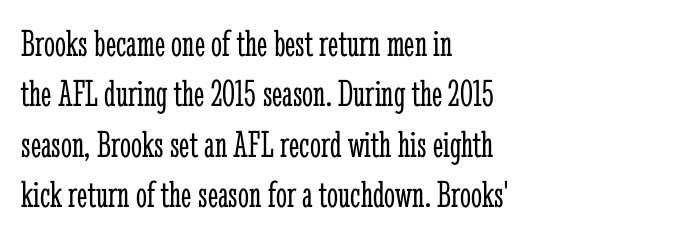
The image shows 39 px light, condensed serif type, upright; set left-aligned, normal line spacing (1.29x), normal letter spacing, not underlined; low stroke contrast and a medium x-height.
